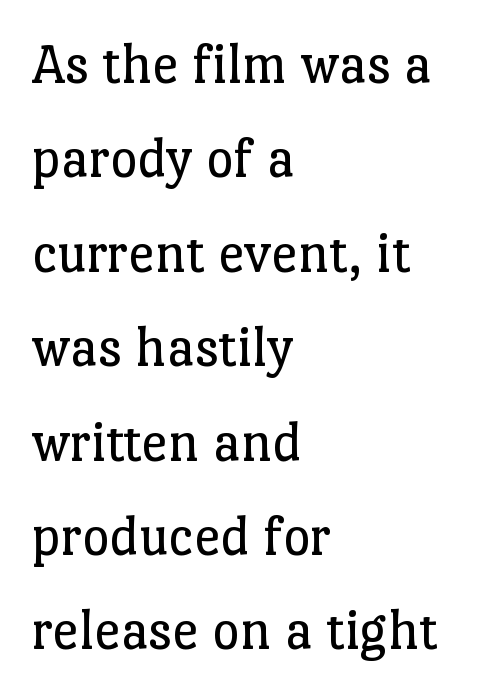
{"serif": "yes", "italic": "no", "bold": "no", "weight": "regular", "width": "normal", "stroke_contrast": "low", "x_height": "medium", "monospaced": "no", "underline": "no", "align": "left", "line_spacing": "normal", "line_spacing_ratio": 1.6, "letter_spacing": "normal", "letter_spacing_em": 0.0, "glyph_px": 59}
